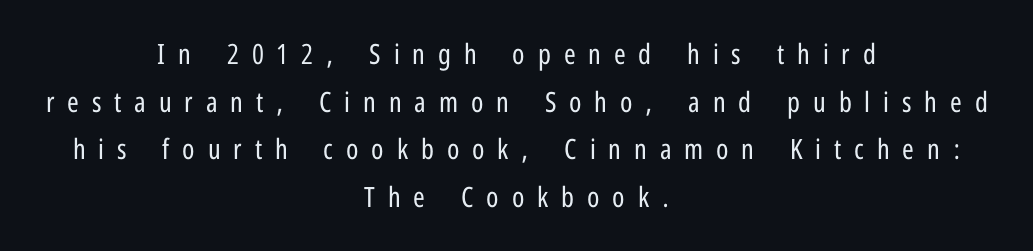
{"serif": "no", "italic": "no", "bold": "no", "weight": "regular", "width": "condensed", "stroke_contrast": "low", "x_height": "medium", "monospaced": "no", "underline": "no", "align": "center", "line_spacing": "normal", "line_spacing_ratio": 1.7, "letter_spacing": "wide", "letter_spacing_em": 0.46, "glyph_px": 28}
